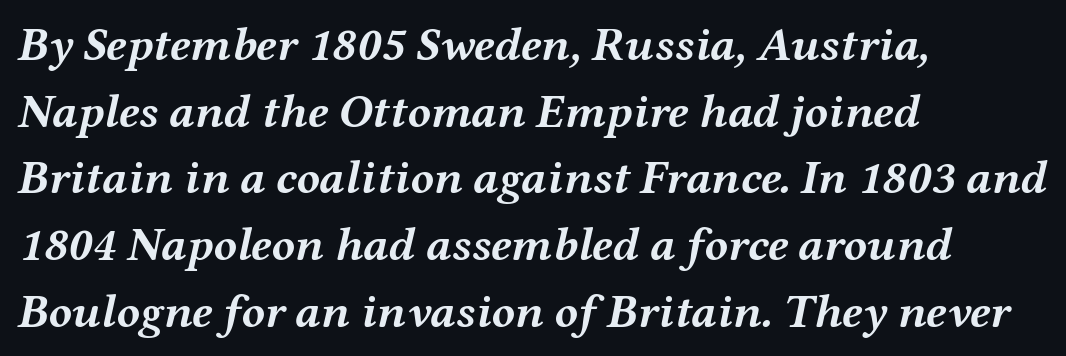
Q: Is the text bold? A: Yes.
Q: Is the text italic (slanted)? A: Yes, it leans right by about 12 degrees.
Q: Is the text underlined? A: No.
Q: How is the paragraph aligned? A: Left-aligned.
Q: Is the spacing between letters normal or unusually wide? A: Normal.
Q: Is the spacing between lines tight, normal or loose? A: Normal.
Q: Width (condensed, normal, or wide)? A: Wide.
Q: Stroke contrast? A: Medium.
Q: x-height? A: Medium.
Q: Monospaced? A: No.
